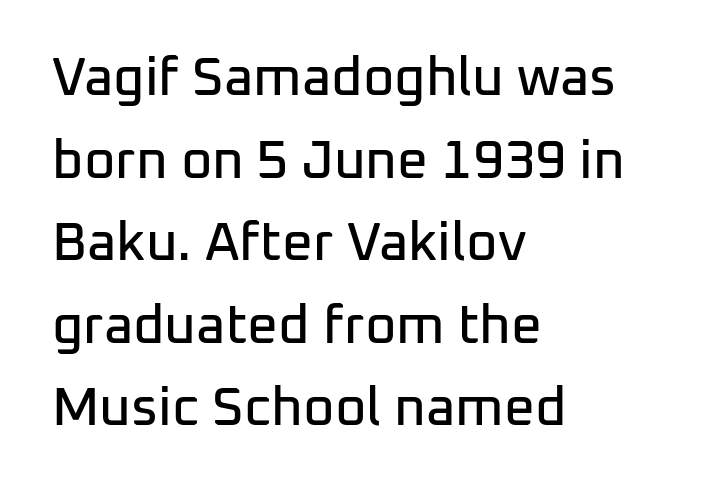
Q: Is the text italic (slanted)? A: No, it is upright.
Q: Is the typeface a serif or a sans-serif typeface? A: Sans-serif.
Q: Is the text underlined? A: No.
Q: How is the paragraph aligned? A: Left-aligned.
Q: Is the spacing between letters normal or unusually wide? A: Normal.
Q: Is the spacing between lines tight, normal or loose? A: Normal.
Q: Width (condensed, normal, or wide)? A: Normal.
Q: Stroke contrast? A: Low.
Q: x-height? A: Medium.
Q: Monospaced? A: No.
